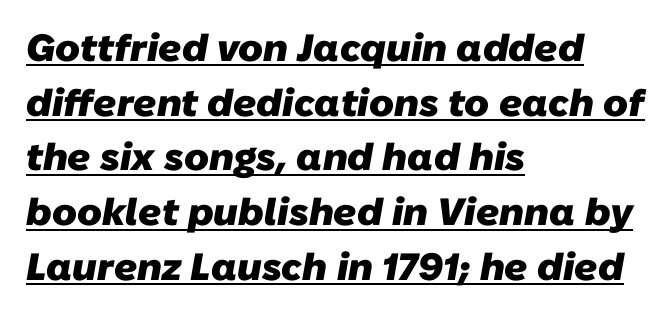
Q: Is the text bold? A: Yes.
Q: Is the typeface a serif or a sans-serif typeface? A: Sans-serif.
Q: Is the text underlined? A: Yes.
Q: How is the paragraph aligned? A: Left-aligned.
Q: Is the spacing between letters normal or unusually wide? A: Normal.
Q: Is the spacing between lines tight, normal or loose? A: Normal.
Q: Width (condensed, normal, or wide)? A: Normal.
Q: Stroke contrast? A: Low.
Q: x-height? A: Medium.
Q: Monospaced? A: No.
